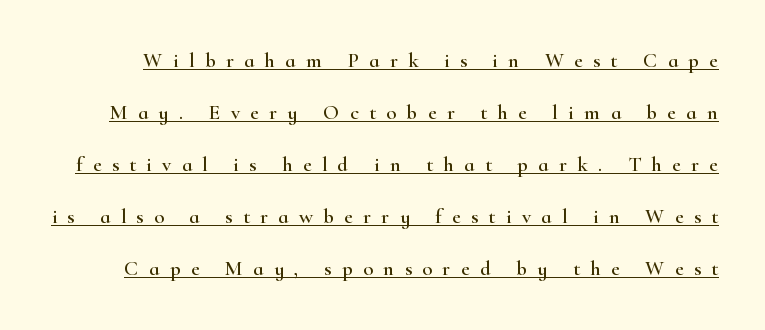
The words here are underlined. Is there much room between lines? Yes — plenty of vertical air separates them. Notice how the stems are strictly vertical — no italics here. Observe the wide spacing: letters keep a clear distance from each other.
